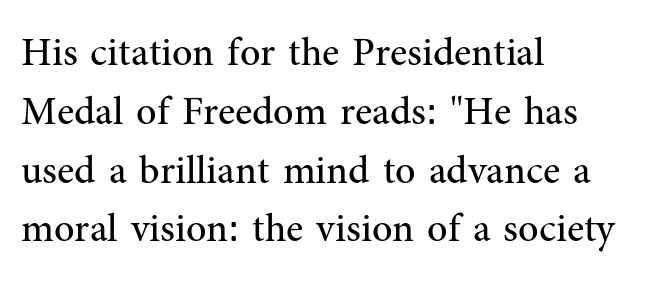
The rendering keeps characters at their native spacing. Unlike italic type, these characters show no tilt at all. This sample has the flowing, uneven cadence of proportional lettering. Think standard paragraph weight, or any step lighter than that. Does the leading feel generous? No, just average.
